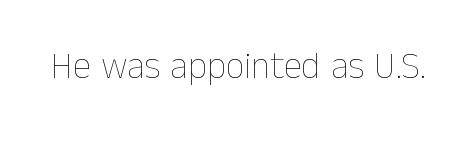
The image shows 37 px thin type, upright; set normal letter spacing, not underlined; low stroke contrast and a medium x-height.
